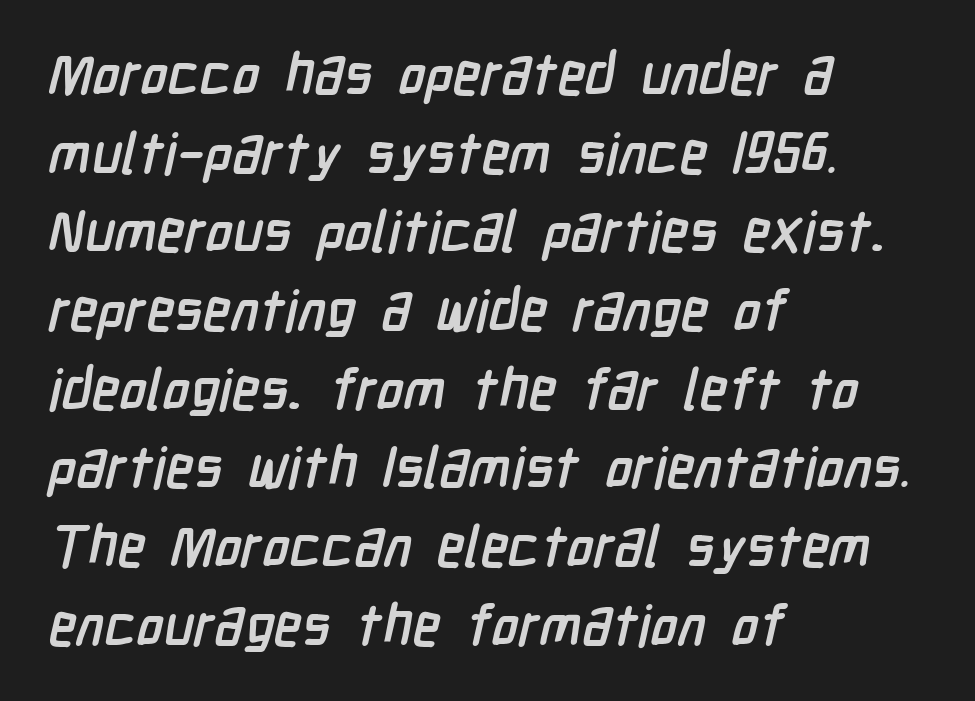
Honestly, there is no underline to notice here at all. The letters advance in unequal steps, a hallmark of proportional type. In terms of leading, this rendering sits right in the middle. This sample is left-justified, so line endings fall wherever the words run out. A dark, heavy texture on the line: the type is bold.
